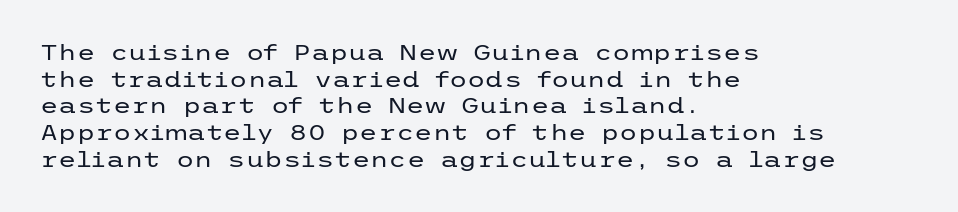
Summary of weight: not heavy and not bold. The vertical gap from one line to the next is medium. The type is set solid horizontally, with unmodified tracking. No italicization has been applied; the sample stays upright. The paragraph shown leans on its left margin. The gap between lines stays unmarked.
